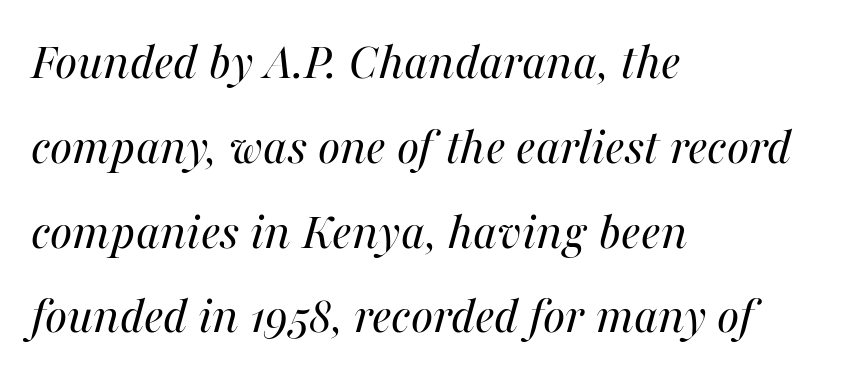
Q: Is the text bold? A: No.
Q: Is the text italic (slanted)? A: Yes, it leans right by about 16 degrees.
Q: Is the text underlined? A: No.
Q: How is the paragraph aligned? A: Left-aligned.
Q: Is the spacing between letters normal or unusually wide? A: Normal.
Q: Is the spacing between lines tight, normal or loose? A: Normal.
Q: Width (condensed, normal, or wide)? A: Normal.
Q: Stroke contrast? A: Medium.
Q: x-height? A: Medium.
Q: Monospaced? A: No.
